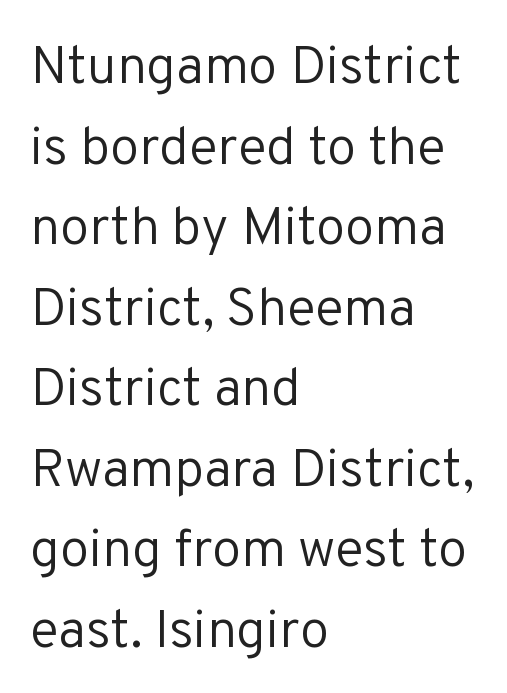
The image shows 53 px regular-weight sans-serif type, upright; set left-aligned, normal line spacing (1.52x), normal letter spacing, not underlined; low stroke contrast and a medium x-height.
